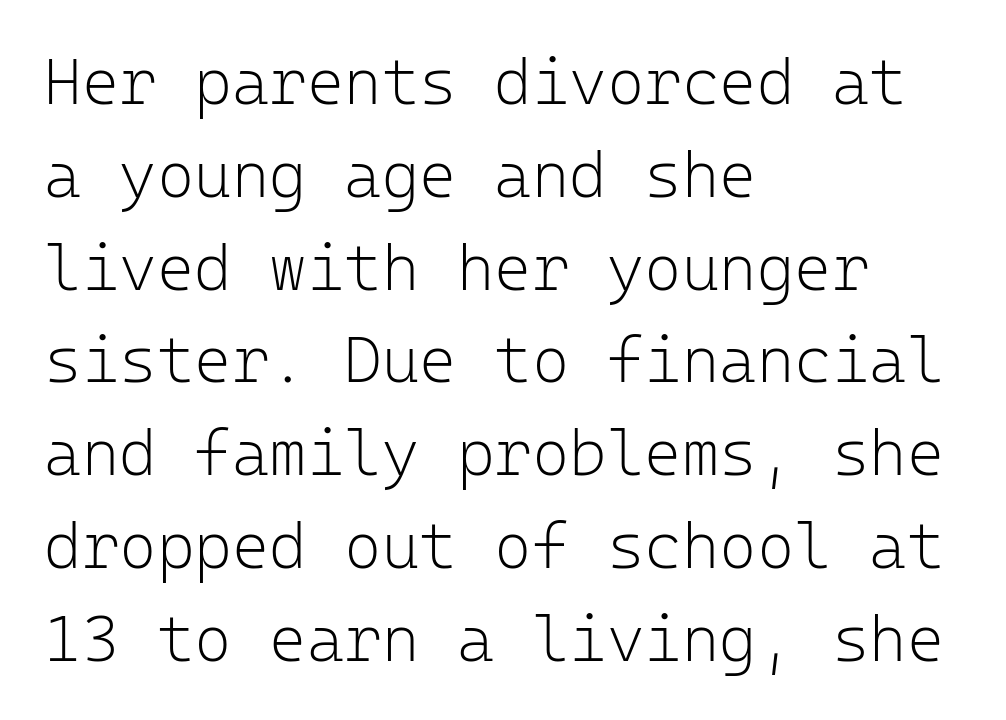
The image shows 64 px light sans-serif type, upright, monospaced; set left-aligned, normal line spacing (1.45x), normal letter spacing, not underlined; low stroke contrast and a medium x-height.
